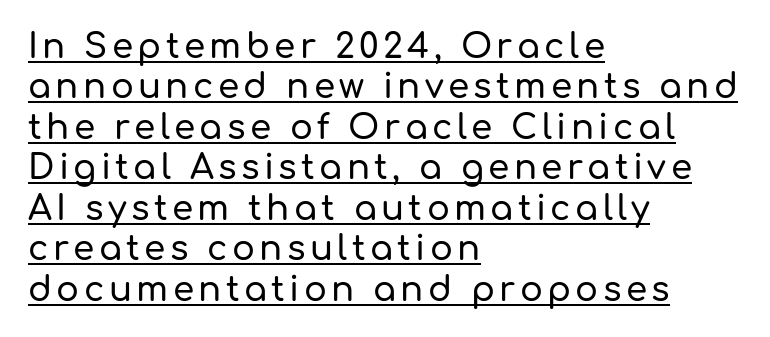
{"serif": "no", "italic": "no", "width": "normal", "stroke_contrast": "low", "x_height": "medium", "monospaced": "no", "underline": "yes", "align": "left", "line_spacing_ratio": 1.19, "glyph_px": 34}
